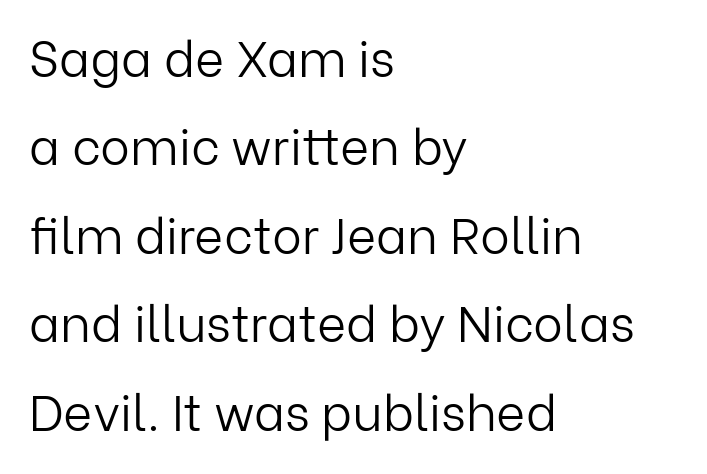
Check the space under the baseline: it is left empty. Varying glyph widths throughout — classic text-font behaviour. The setting favours the left margin, as ordinary paragraphs usually do. Upright lettering throughout.
